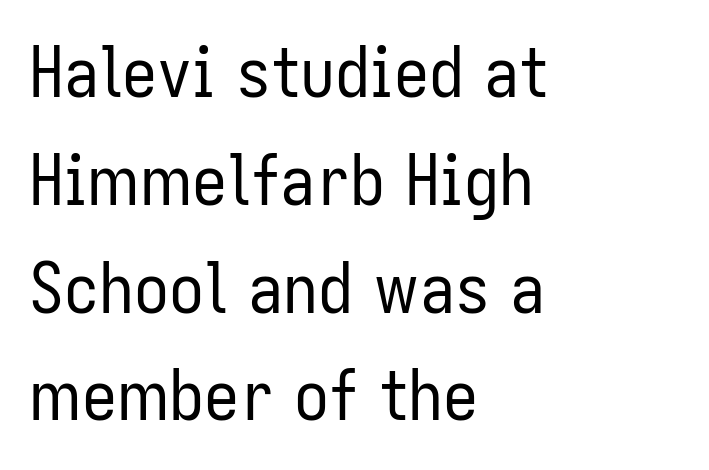
The face used here is proportionally spaced, like ordinary book or web type. The space beneath each line is pristine and unruled. Type style note: lacks serifs. Inter-character spacing is left at the font's built-in metrics. Is there any slant? The stems are plumb.
